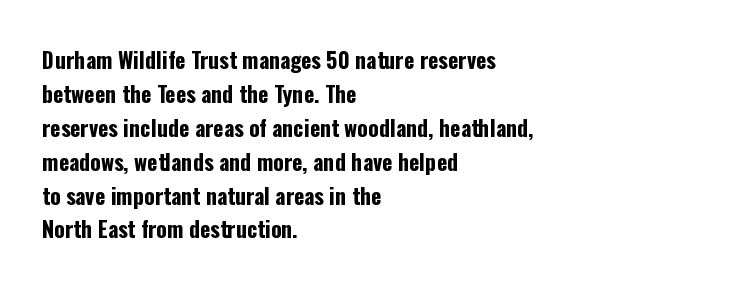
The image shows 22 px bold type, upright; set left-aligned, normal line spacing (1.54x), normal letter spacing, not underlined.
